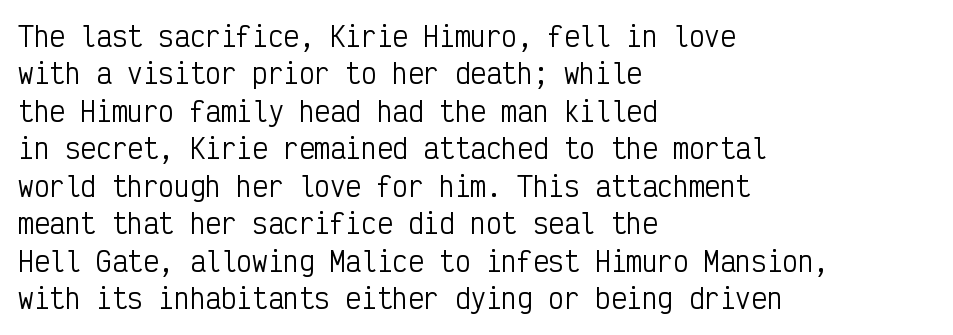
The image shows 26 px text type, upright; set left-aligned, normal line spacing (1.44x), normal letter spacing, not underlined.
